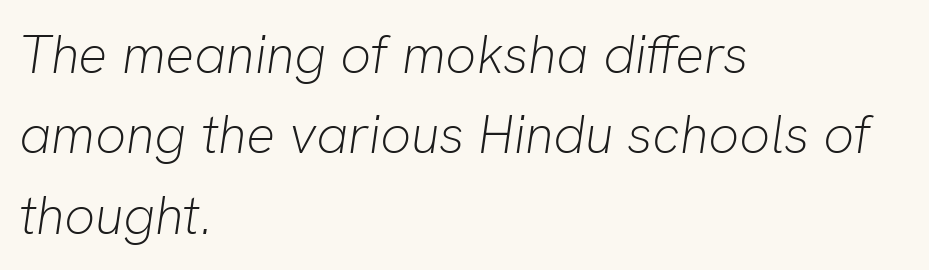
This rendering leaves character spacing at its baseline value. The strokes carry an ordinary text weight at most. Vertical spacing — default. Each letter keeps its own natural width here, so spacing adapts to shape. Typeset ragged right — the left edge is the straight one.
